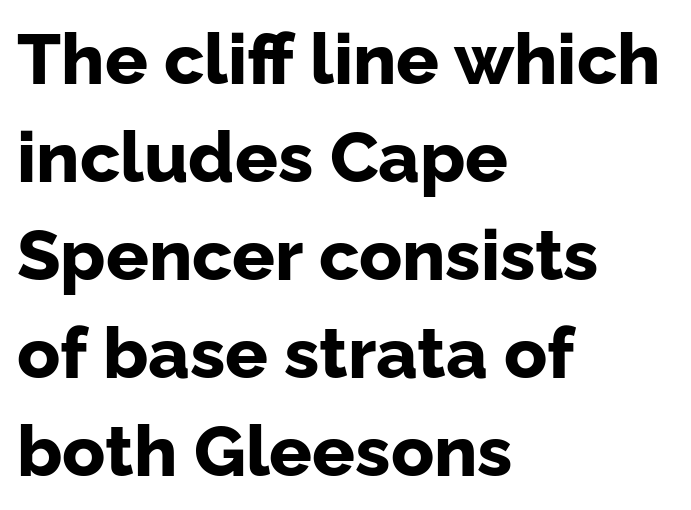
Posture: vertical. The rows are spaced the way most documents space them. Emphasis by weight is at full strength: bold. Which margin do the lines hug? The left one — the right edge is uneven. You could not count columns in this text — the font is proportionally spaced.
